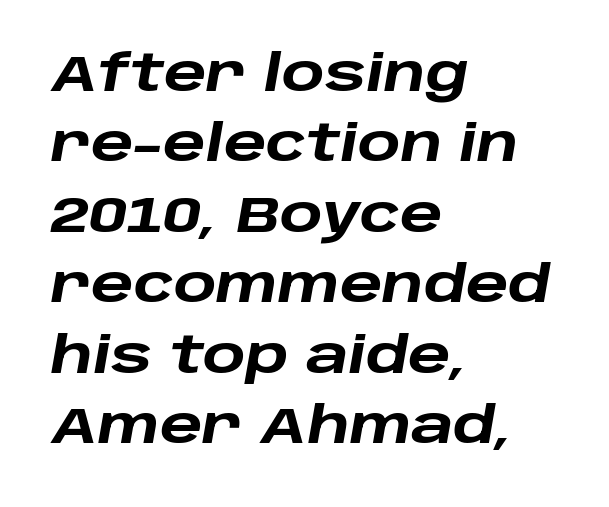
{"italic": "yes", "lean": "right", "slant_degrees": 10, "bold": "yes", "weight": "heavy", "width": "wide", "stroke_contrast": "low", "x_height": "large", "monospaced": "no", "underline": "no", "align": "left", "line_spacing": "normal", "line_spacing_ratio": 1.41, "letter_spacing": "normal", "letter_spacing_em": 0.0, "glyph_px": 50}
